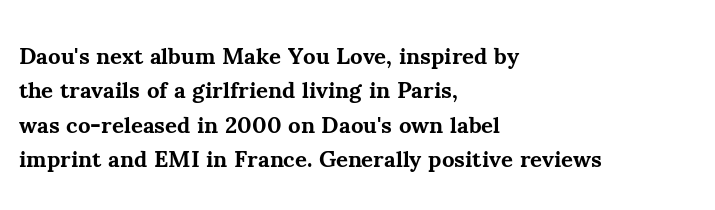
Q: Is the text bold? A: Yes.
Q: Is the text italic (slanted)? A: No, it is upright.
Q: Is the text underlined? A: No.
Q: How is the paragraph aligned? A: Left-aligned.
Q: Is the spacing between letters normal or unusually wide? A: Normal.
Q: Is the spacing between lines tight, normal or loose? A: Normal.
